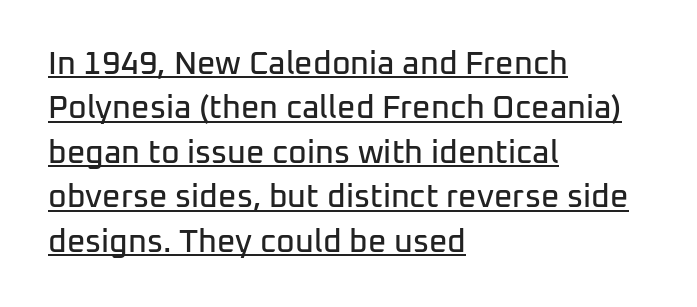
The vertical gap from one line to the next is medium. Line starts are locked; line ends wander. Between one letter and the next there's only the usual sliver of space. Do the characters align in a grid? No, the font is proportional. These lines were composed using upright roman letters.
